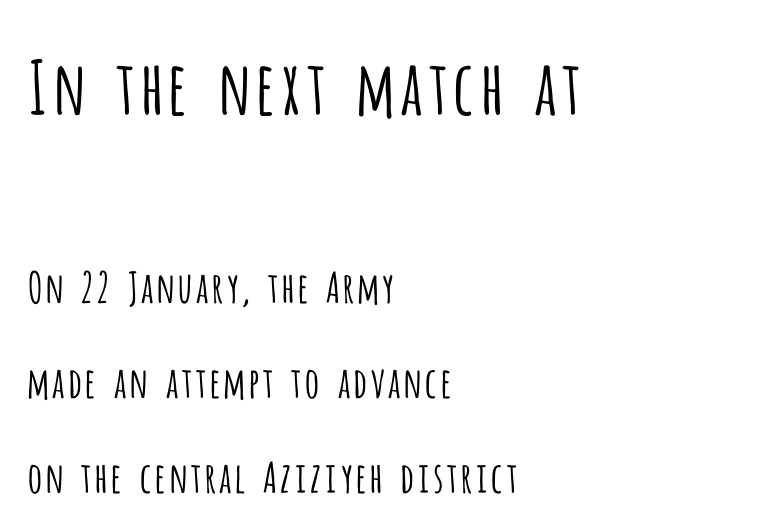
{"serif": "no", "italic": "no", "bold": "no", "weight": "light", "width": "condensed", "stroke_contrast": "low", "x_height": "large", "monospaced": "no", "underline": "no", "align": "left", "line_spacing": "loose", "line_spacing_ratio": 2.26, "letter_spacing": "normal", "letter_spacing_em": 0.0, "larger_block": "first", "size_ratio": 1.76, "glyph_px": 74}
